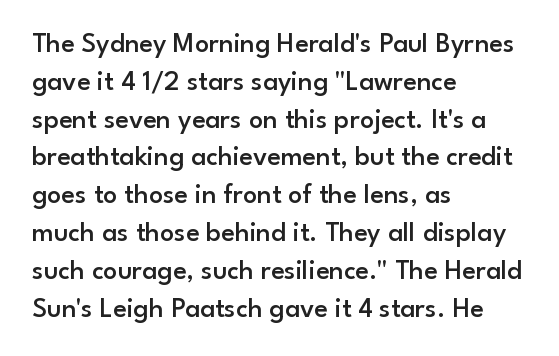
The rendering uses a semibold face; strokes are thickened but not to full bold. Between one letter and the next there's only the usual sliver of space. If you measured baseline to baseline, you'd find a middling distance. The foot of each line stays bare and open. Unlike italic type, these characters show no tilt at all. Where is the straight margin? On the left.
